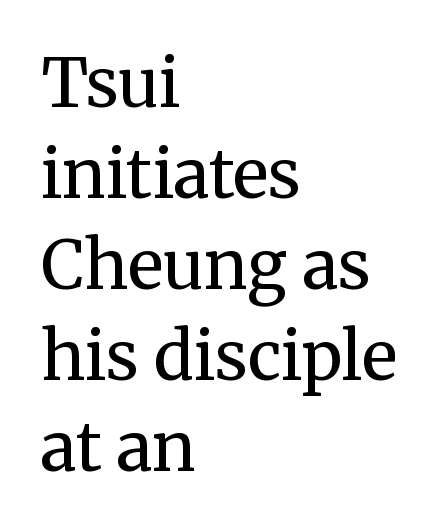
Q: Is the text bold? A: No.
Q: Is the text italic (slanted)? A: No, it is upright.
Q: Is the typeface a serif or a sans-serif typeface? A: Serif.
Q: Is the text underlined? A: No.
Q: How is the paragraph aligned? A: Left-aligned.
Q: Is the spacing between letters normal or unusually wide? A: Normal.
Q: Is the spacing between lines tight, normal or loose? A: Normal.
Q: Width (condensed, normal, or wide)? A: Normal.
Q: Stroke contrast? A: Medium.
Q: x-height? A: Medium.
Q: Monospaced? A: No.
